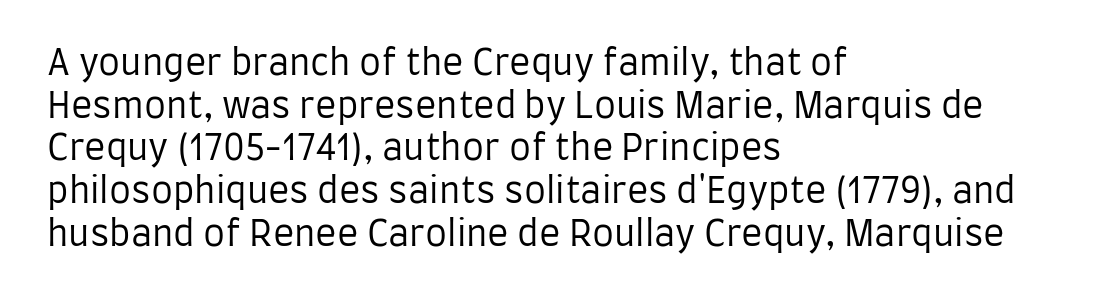
Q: Is the text bold? A: No.
Q: Is the text italic (slanted)? A: No, it is upright.
Q: Is the typeface a serif or a sans-serif typeface? A: Sans-serif.
Q: Is the text underlined? A: No.
Q: How is the paragraph aligned? A: Left-aligned.
Q: Is the spacing between letters normal or unusually wide? A: Normal.
Q: Width (condensed, normal, or wide)? A: Condensed.
Q: Stroke contrast? A: Low.
Q: x-height? A: Large.
Q: Monospaced? A: No.
